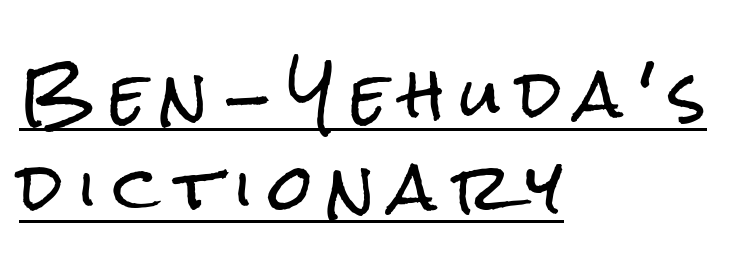
Students, observe the line beneath the letters — that is underlining. Type style note: lacks serifs. Is there much room between lines? A standard amount, neither cramped nor airy. Is the block centered? No — it sits flush against the left margin. Proportional: the letters do not fall into vertical columns.
